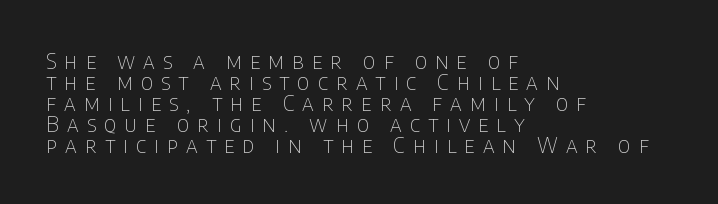
{"italic": "no", "bold": "no", "underline": "no", "align": "left", "line_spacing": "tight", "line_spacing_ratio": 0.95, "letter_spacing": "wide", "letter_spacing_em": 0.37, "glyph_px": 22}
